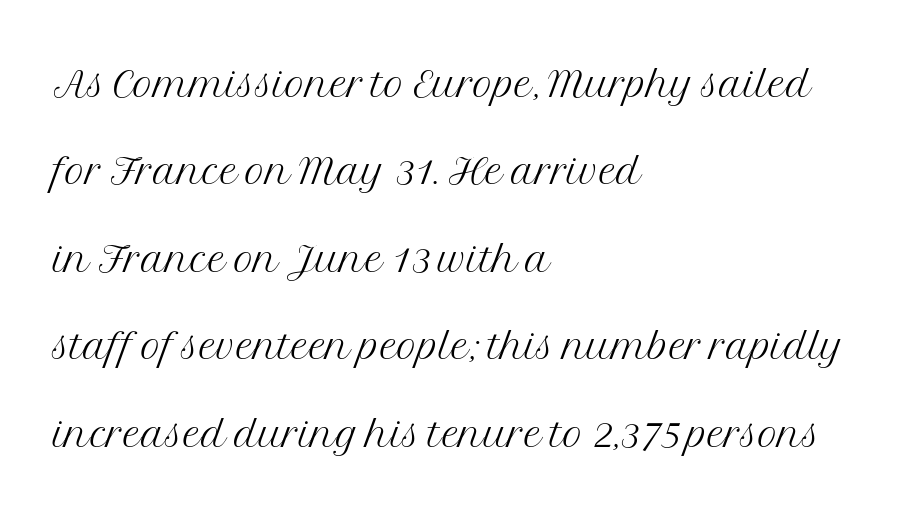
Q: Is the text bold? A: No.
Q: Is the text italic (slanted)? A: Yes.
Q: Is the typeface a serif or a sans-serif typeface? A: Serif.
Q: Is the text underlined? A: No.
Q: How is the paragraph aligned? A: Left-aligned.
Q: Is the spacing between letters normal or unusually wide? A: Normal.
Q: Is the spacing between lines tight, normal or loose? A: Normal.
Q: Width (condensed, normal, or wide)? A: Normal.
Q: Stroke contrast? A: Medium.
Q: x-height? A: Medium.
Q: Monospaced? A: No.
